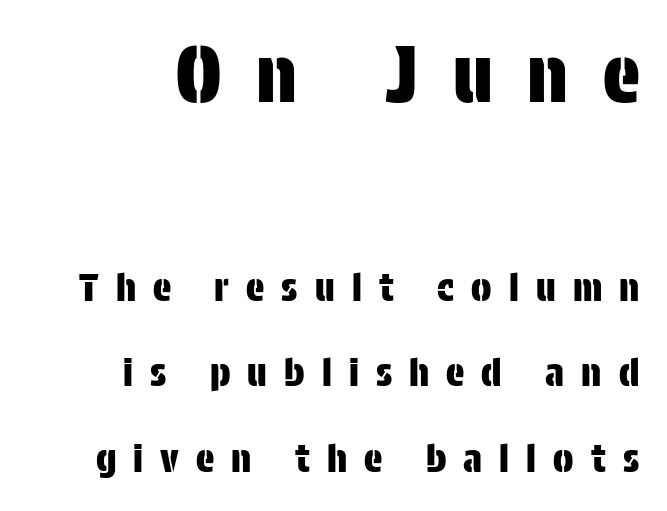
The image shows 77 px condensed sans-serif type, upright; set right-aligned, loose line spacing (2.26x), unusually wide letter spacing (+0.45 em), not underlined; the first (top) block is 2.03x larger; low stroke contrast and a large x-height.
